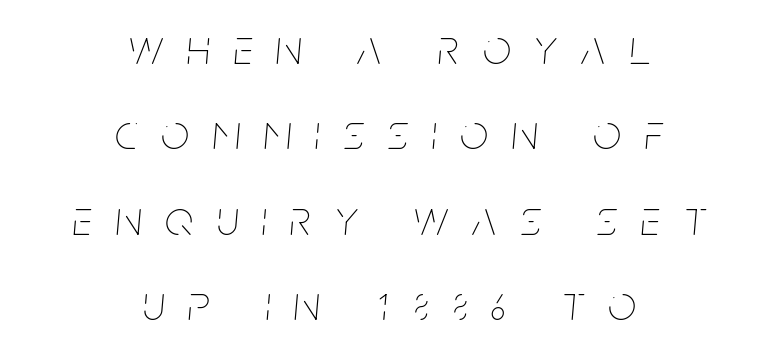
Bold? No — there's no thickening of the strokes. The axis of the letterforms is tilted away from vertical. Typeset on center — no edge is straight. You could not count columns in this text — the font is proportionally spaced.
